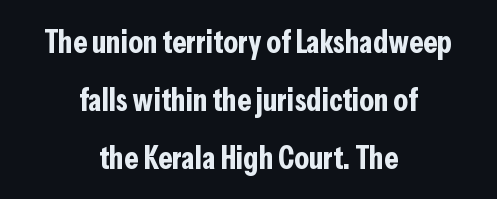
{"serif": "no", "italic": "no", "bold": "yes", "weight": "bold", "width": "condensed", "stroke_contrast": "low", "x_height": "medium", "monospaced": "no", "underline": "no", "align": "center", "line_spacing_ratio": 1.82, "letter_spacing": "normal", "letter_spacing_em": 0.0, "glyph_px": 32}
